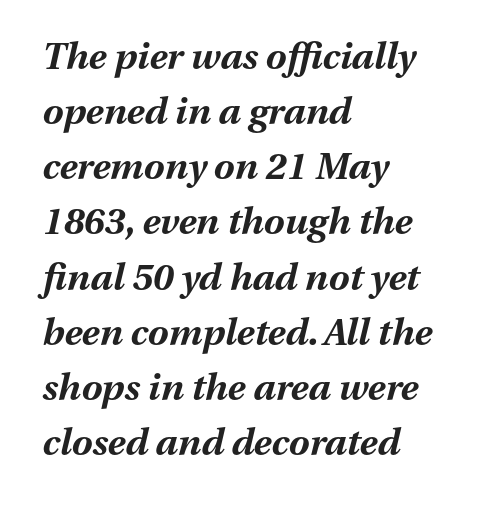
Heavy, bold letterforms. Words float on clear page, feet unadorned. Honestly, the row spacing looks completely unremarkable. Which margin do the lines hug? The left one — the right edge is uneven. Varying glyph widths throughout — classic text-font behaviour. Is the letter spacing exaggerated? No — it looks like the ordinary default.
